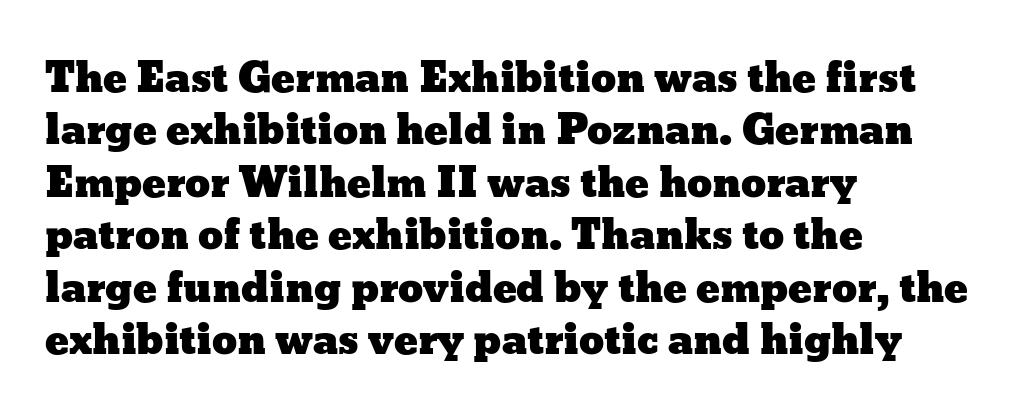
The image shows 40 px wide type, upright; set left-aligned, normal line spacing (1.31x), normal letter spacing, not underlined; low stroke contrast and a medium x-height.
